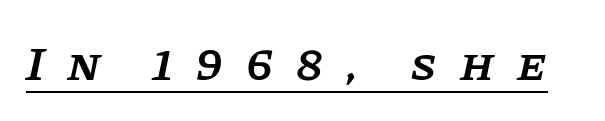
Check the space under the baseline: a stroke is drawn there. This sample has the flowing, uneven cadence of proportional lettering. These lines have a slow, spaced-out rhythm from letter to letter. Rendered with sloped, italic letterforms. This is moderately heavy type, rendered in semibold. Each letter's strokes conclude with small projecting serifs.
